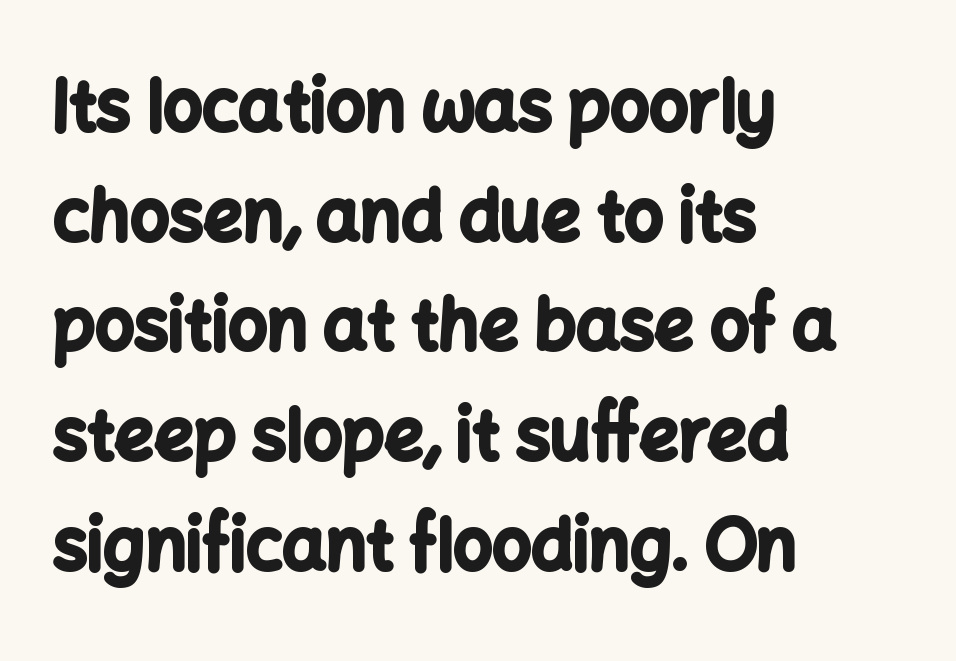
Evenly set lines give the paragraph a standard silhouette. Standard letterfit; no display-style spreading of the glyphs. Designer's note — italics off, roman on. The strokes are fattened all the way to bold. The rendering uses natural spacing where letterforms have individual widths.
